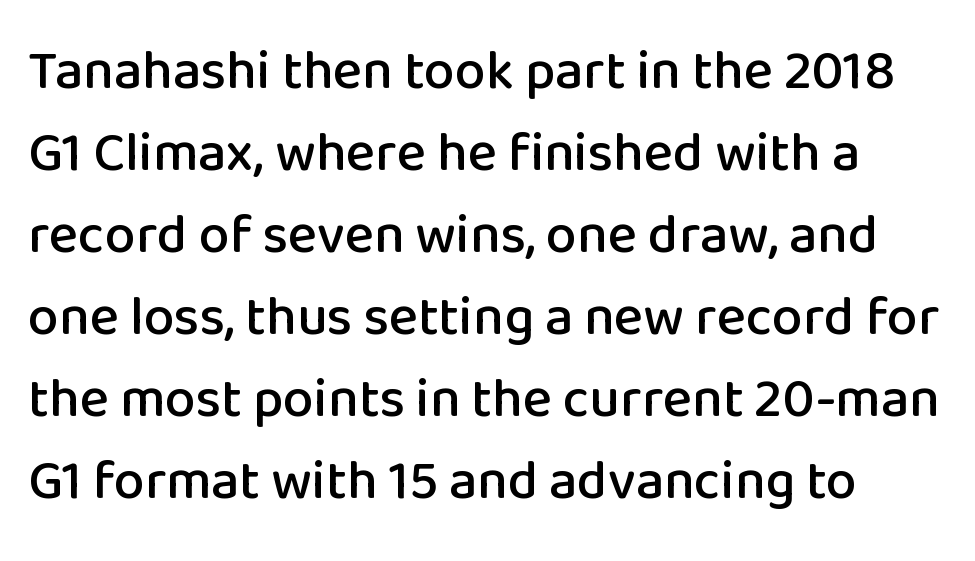
The image shows 55 px sans-serif type, upright; set normal line spacing (1.49x), normal letter spacing, not underlined; low stroke contrast and a medium x-height.
